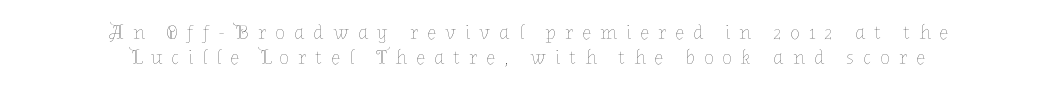
The image shows 20 px text type, upright; set centered, normal line spacing (1.25x), unusually wide letter spacing (+0.46 em), not underlined.
